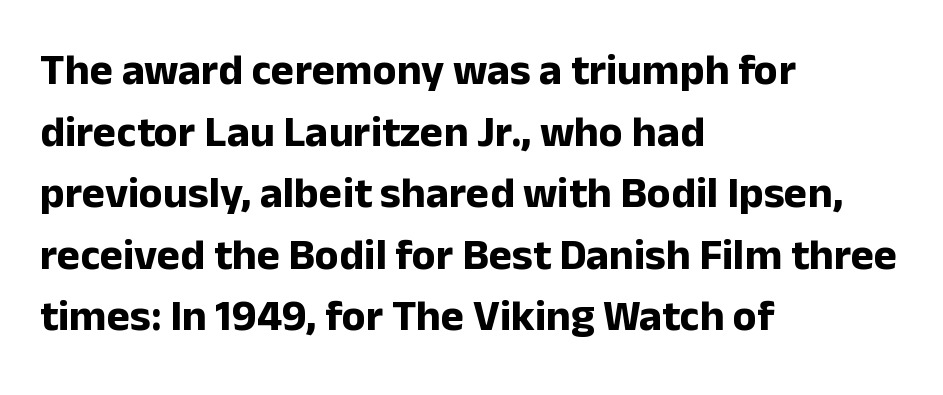
The image shows 44 px bold sans-serif type, upright; set left-aligned, normal line spacing (1.4x), normal letter spacing, not underlined; low stroke contrast and a medium x-height.
